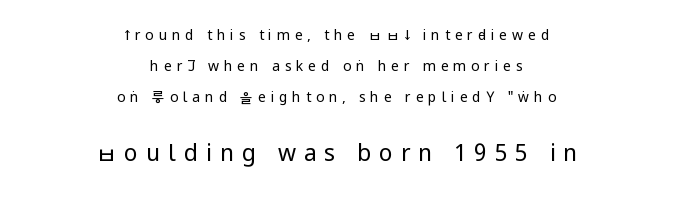
{"italic": "no", "bold": "no", "underline": "no", "align": "center", "line_spacing": "loose", "line_spacing_ratio": 2.23, "letter_spacing": "wide", "letter_spacing_em": 0.34, "larger_block": "second", "size_ratio": 1.64, "glyph_px": 23}
